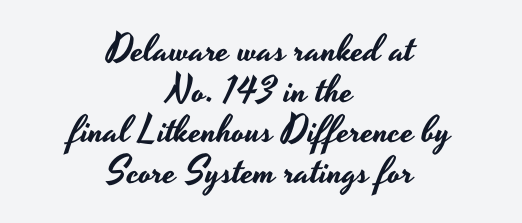
Q: Is the text italic (slanted)? A: Yes.
Q: Is the typeface a serif or a sans-serif typeface? A: Sans-serif.
Q: Is the text underlined? A: No.
Q: How is the paragraph aligned? A: Centered.
Q: Is the spacing between letters normal or unusually wide? A: Normal.
Q: Is the spacing between lines tight, normal or loose? A: Tight.
Q: Width (condensed, normal, or wide)? A: Wide.
Q: Stroke contrast? A: Low.
Q: x-height? A: Small.
Q: Monospaced? A: No.
